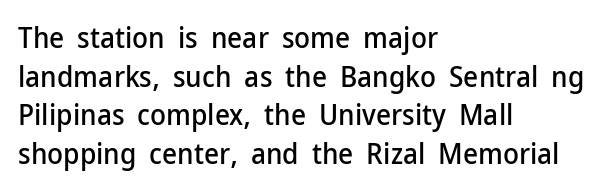
{"serif": "no", "italic": "no", "width": "normal", "stroke_contrast": "low", "x_height": "medium", "monospaced": "no", "underline": "no", "align": "left", "line_spacing": "normal", "line_spacing_ratio": 1.33, "letter_spacing": "normal", "letter_spacing_em": 0.0, "glyph_px": 29}
